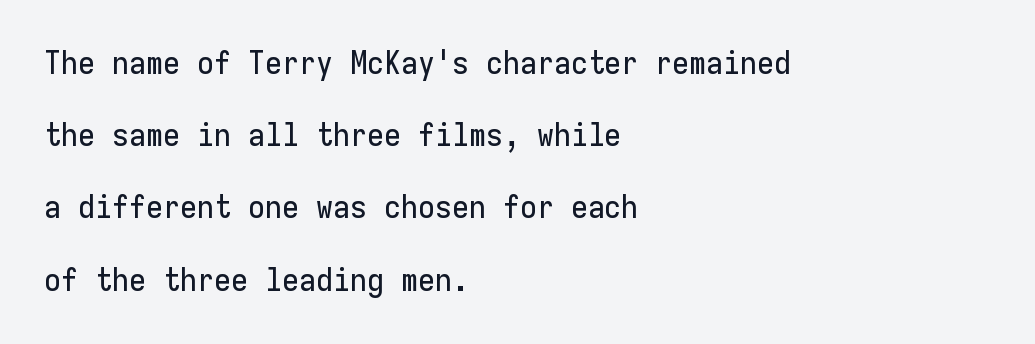
The image shows 31 px sans-serif type, upright, monospaced; set left-aligned, loose line spacing (2.33x), normal letter spacing, not underlined; low stroke contrast and a medium x-height.
